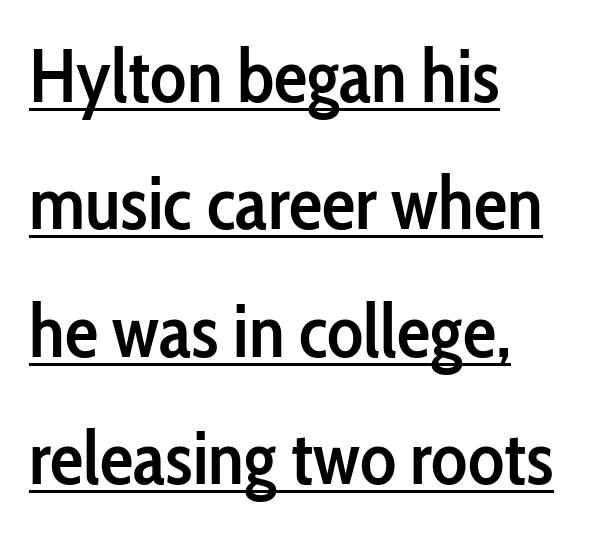
The image shows 75 px semibold, condensed sans-serif type, upright; set left-aligned, normal line spacing (1.7x), normal letter spacing, underlined; low stroke contrast and a medium x-height.
